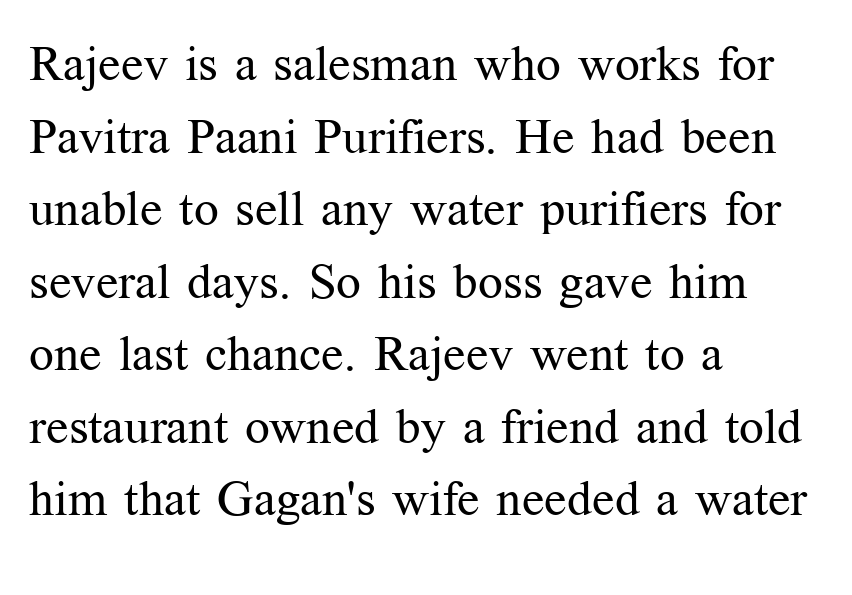
Q: Is the text bold? A: No.
Q: Is the text italic (slanted)? A: No, it is upright.
Q: Is the typeface a serif or a sans-serif typeface? A: Serif.
Q: Is the text underlined? A: No.
Q: How is the paragraph aligned? A: Left-aligned.
Q: Is the spacing between letters normal or unusually wide? A: Normal.
Q: Is the spacing between lines tight, normal or loose? A: Normal.
Q: Width (condensed, normal, or wide)? A: Normal.
Q: Stroke contrast? A: Medium.
Q: x-height? A: Medium.
Q: Monospaced? A: No.
